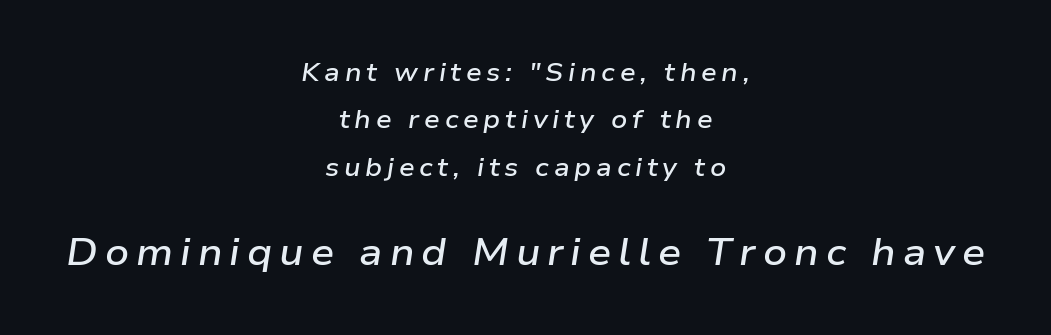
{"italic": "yes", "lean": "right", "slant_degrees": 9, "bold": "semi", "weight": "semibold", "width": "wide", "stroke_contrast": "low", "x_height": "medium", "monospaced": "no", "underline": "no", "align": "center", "line_spacing": "loose", "line_spacing_ratio": 1.9, "larger_block": "second", "size_ratio": 1.48, "glyph_px": 37}
